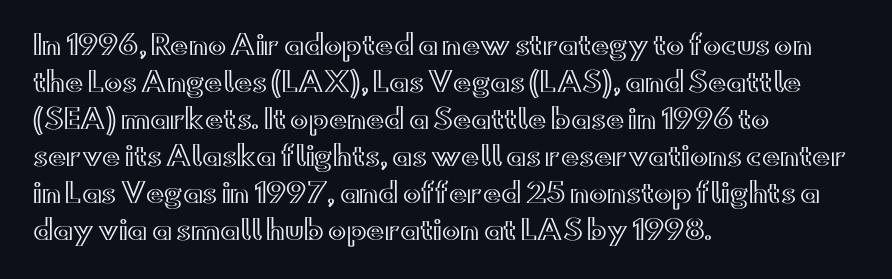
The image shows 27 px text type, upright; set left-aligned, normal line spacing (1.37x), normal letter spacing, not underlined.
